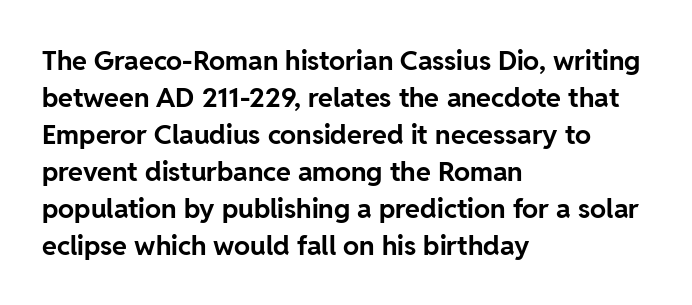
Every character sits straight up, as roman type does. Words appear dense and cohesive because spacing is normal. On the weight axis this lands at bold, roughly 700. In terms of leading, this rendering sits right in the middle.
